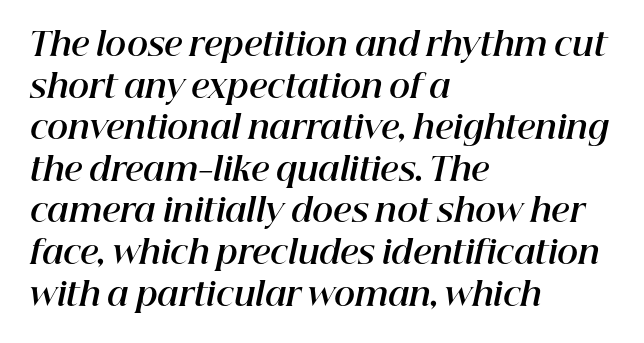
Q: Is the text bold? A: Yes.
Q: Is the text italic (slanted)? A: Yes, it leans right by about 12 degrees.
Q: Is the text underlined? A: No.
Q: How is the paragraph aligned? A: Left-aligned.
Q: Is the spacing between letters normal or unusually wide? A: Normal.
Q: Is the spacing between lines tight, normal or loose? A: Normal.
Q: Width (condensed, normal, or wide)? A: Normal.
Q: Stroke contrast? A: High.
Q: x-height? A: Medium.
Q: Monospaced? A: No.
